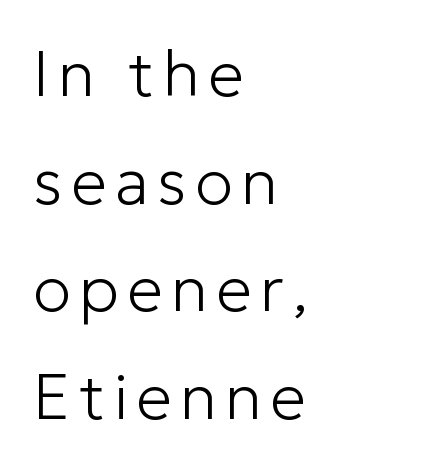
The image shows 64 px light sans-serif type, upright; set left-aligned, normal line spacing (1.68x), not underlined; low stroke contrast and a medium x-height.
